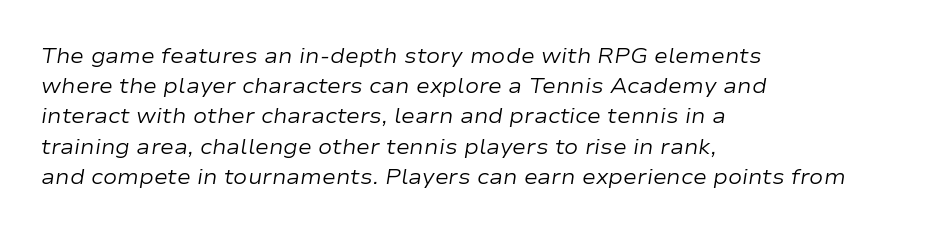
How are the letters spaced? Ordinarily, with no added tracking. This sample keeps an unexceptional amount of space between lines. Nobody drew a line under any word here. Horizontal alignment here is leftward, the default for most running prose. The face looks like a standard text weight, possibly lighter. The passage shown leans; its letterforms are oblique.
